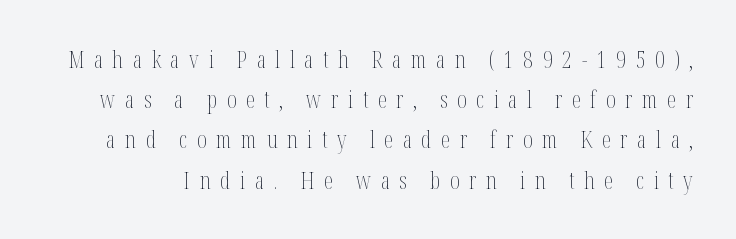
The image shows 23 px text type, upright; set line spacing 1.75x, unusually wide letter spacing (+0.42 em), not underlined.
